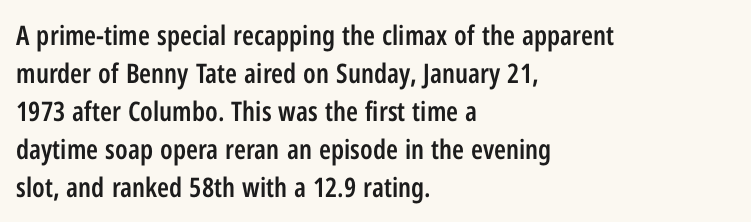
The image shows 27 px text type, upright; set left-aligned, normal line spacing (1.41x), normal letter spacing, not underlined.
